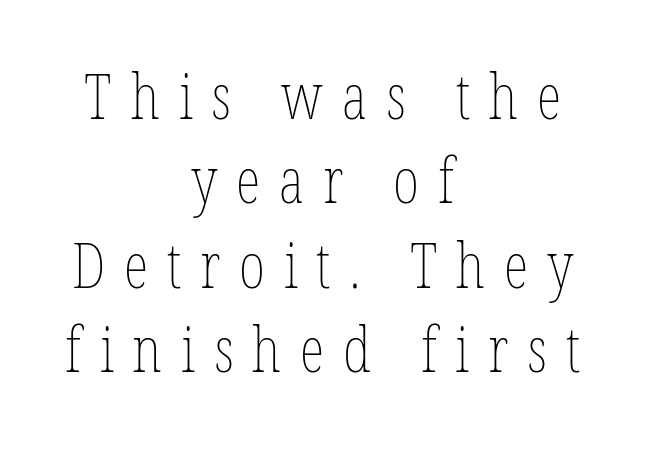
{"italic": "no", "bold": "no", "weight": "thin", "width": "condensed", "stroke_contrast": "low", "x_height": "medium", "monospaced": "no", "underline": "no", "align": "center", "line_spacing": "normal", "line_spacing_ratio": 1.34, "letter_spacing": "wide", "letter_spacing_em": 0.3, "glyph_px": 63}
